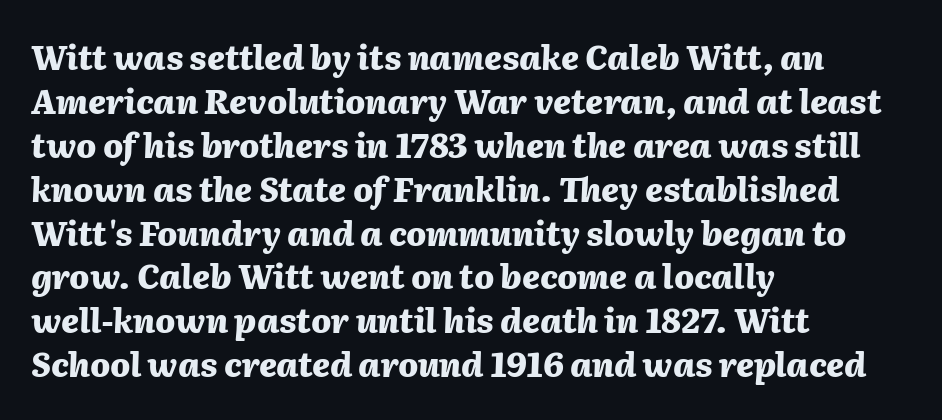
The image shows 33 px heavy type, italic (leaning right); set left-aligned, normal line spacing (1.33x), normal letter spacing, not underlined; medium stroke contrast and a medium x-height.
